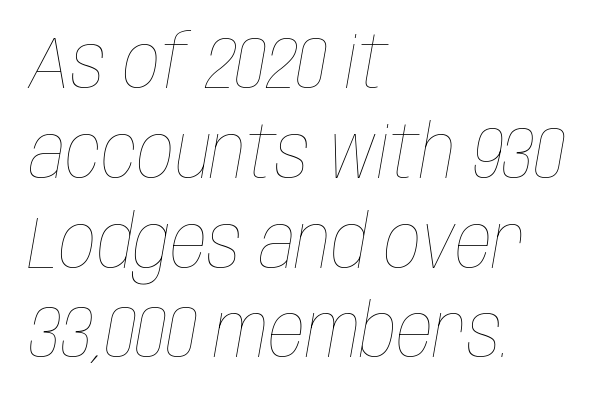
The image shows 73 px thin, condensed type, italic (leaning right); set left-aligned, line spacing 1.23x, normal letter spacing, not underlined; low stroke contrast and a large x-height.
